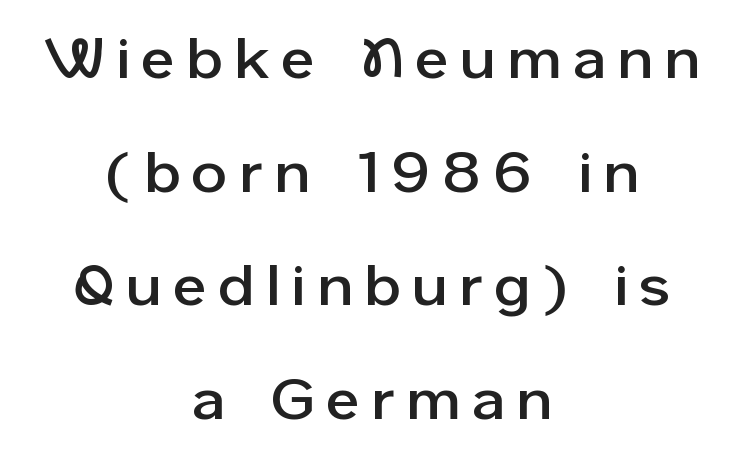
Q: Is the text italic (slanted)? A: No, it is upright.
Q: Is the typeface a serif or a sans-serif typeface? A: Sans-serif.
Q: Is the text underlined? A: No.
Q: How is the paragraph aligned? A: Centered.
Q: Is the spacing between letters normal or unusually wide? A: Unusually wide.
Q: Is the spacing between lines tight, normal or loose? A: Loose.
Q: Width (condensed, normal, or wide)? A: Normal.
Q: Stroke contrast? A: Low.
Q: x-height? A: Medium.
Q: Monospaced? A: No.
